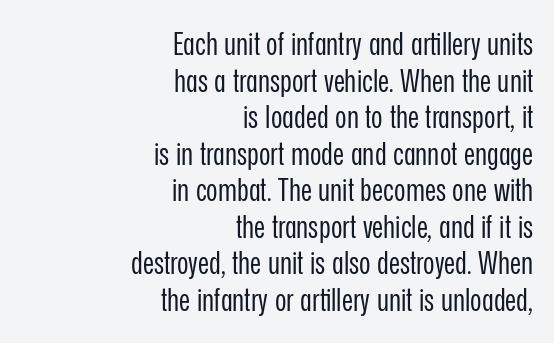
Q: Is the text bold? A: No.
Q: Is the text italic (slanted)? A: No, it is upright.
Q: Is the typeface a serif or a sans-serif typeface? A: Sans-serif.
Q: Is the text underlined? A: No.
Q: How is the paragraph aligned? A: Right-aligned.
Q: Is the spacing between letters normal or unusually wide? A: Normal.
Q: Width (condensed, normal, or wide)? A: Condensed.
Q: Stroke contrast? A: Low.
Q: x-height? A: Medium.
Q: Monospaced? A: No.
